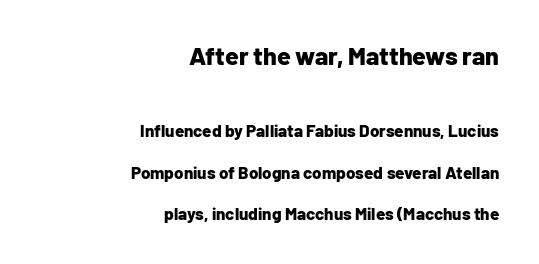
The string is rendered with underlining switched off. Does the copy run flush right? Yes — the right margin is perfectly even. In terms of letterspacing, this is plain default setting. Line spacing here is loose. Type size steps down from the first block to the second.
